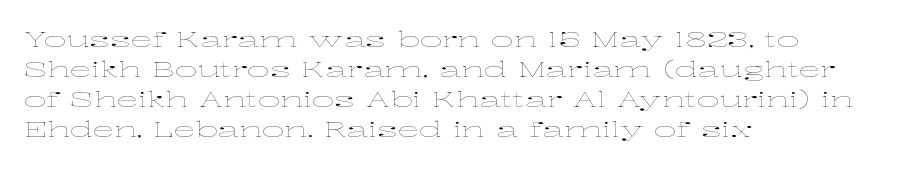
The image shows 22 px text type, upright; set left-aligned, normal line spacing (1.37x), normal letter spacing, not underlined.
